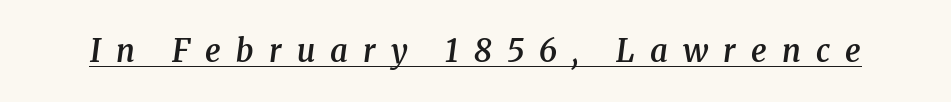
{"serif": "yes", "italic": "yes", "lean": "right", "slant_degrees": 8, "bold": "semi", "weight": "semibold", "width": "normal", "stroke_contrast": "medium", "x_height": "medium", "monospaced": "no", "underline": "yes", "letter_spacing": "wide", "letter_spacing_em": 0.49, "glyph_px": 31}
